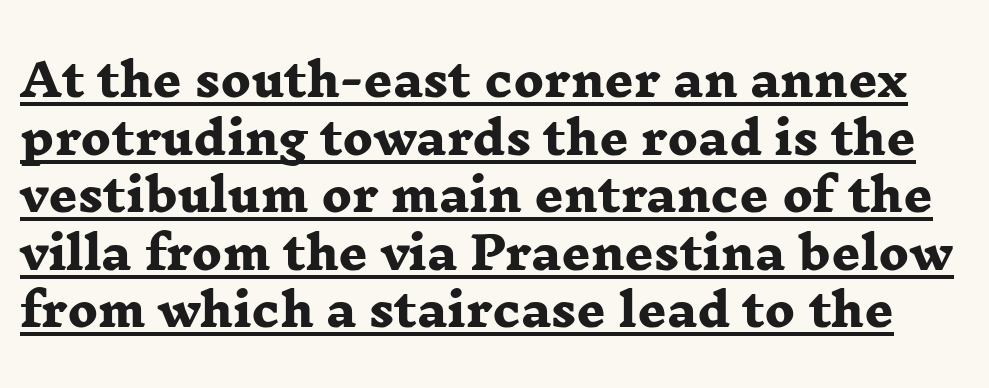
The passage shown is typed in a proportional face where columns would drift. Notice how a bar underscores the lettering throughout. Are there feet on the stems? There are — it's a serif. A normal amount of white space separates one row of letters from the next. Heavy, bold letterforms.
